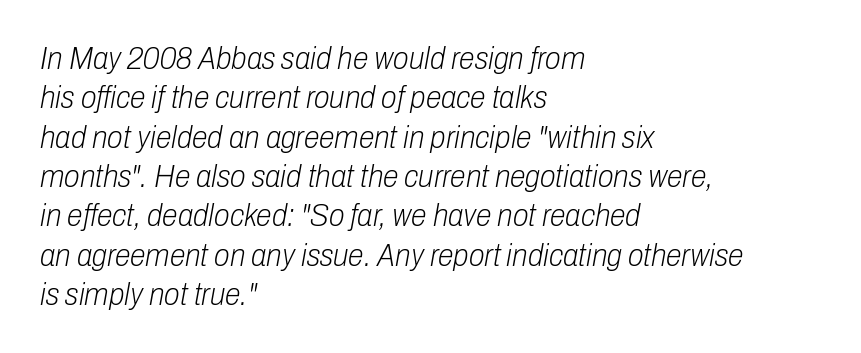
A typesetter would call this proportional, since set widths differ per character. You could call the tracking neutral — neither tight nor loose. Which margin do the lines hug? The left one — the right edge is uneven. Clear beneath every line of the passage.
